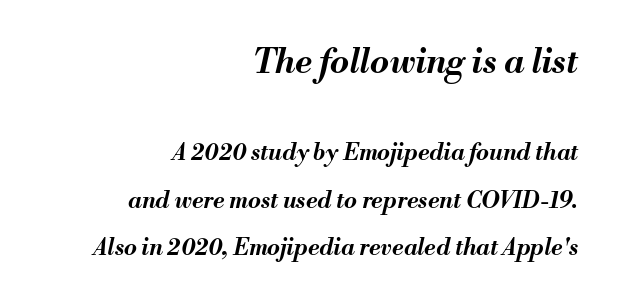
The ragged edge is on the left, which tells us the setting is flush right. It's the slanting kind of type. Spacing verdict: proportional, widths tailored to each character. Heavy-handed strokes throughout: this text is bold. Nobody drew a line under any word here. In terms of letterspacing, this is plain default setting.
